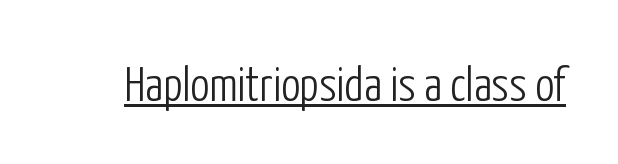
Q: Is the text bold? A: No.
Q: Is the text italic (slanted)? A: No, it is upright.
Q: Is the typeface a serif or a sans-serif typeface? A: Sans-serif.
Q: Is the text underlined? A: Yes.
Q: Is the spacing between letters normal or unusually wide? A: Normal.
Q: Width (condensed, normal, or wide)? A: Condensed.
Q: Stroke contrast? A: Low.
Q: x-height? A: Medium.
Q: Monospaced? A: No.
